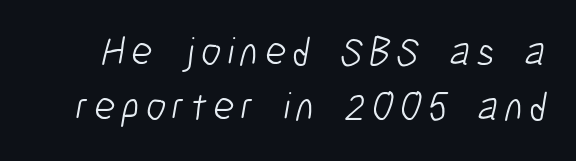
Do the characters align in a grid? No, the font is proportional. This is not heavy type; no bold has been used. The block of text has a typical density, with ordinary space between rows. In terms of letterform style, serifs are entirely absent. The passage shown is not underscored anywhere.
